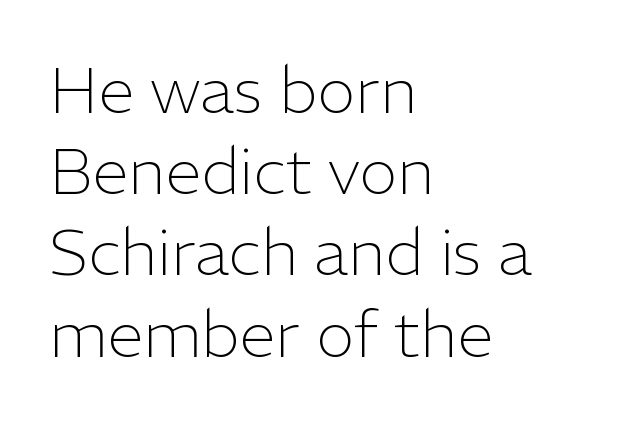
Do the characters align in a grid? No, the font is proportional. Between one letter and the next there's only the usual sliver of space. If you drew a line through each stem, it would be perfectly vertical. Compared with a centered layout, this one pins lines to the left instead. The leading is moderate, giving the passage an even texture.
